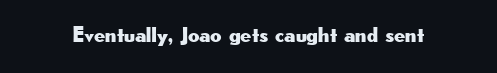
{"italic": "no", "underline": "no", "letter_spacing": "normal", "letter_spacing_em": 0.0, "glyph_px": 22}
